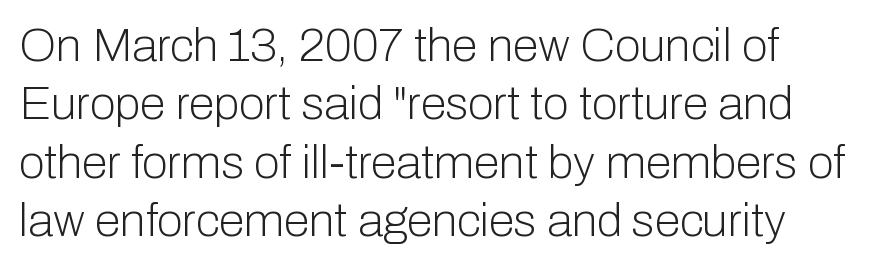
Q: Is the text bold? A: No.
Q: Is the text italic (slanted)? A: No, it is upright.
Q: Is the typeface a serif or a sans-serif typeface? A: Sans-serif.
Q: Is the text underlined? A: No.
Q: How is the paragraph aligned? A: Left-aligned.
Q: Is the spacing between letters normal or unusually wide? A: Normal.
Q: Width (condensed, normal, or wide)? A: Normal.
Q: Stroke contrast? A: Low.
Q: x-height? A: Medium.
Q: Monospaced? A: No.
